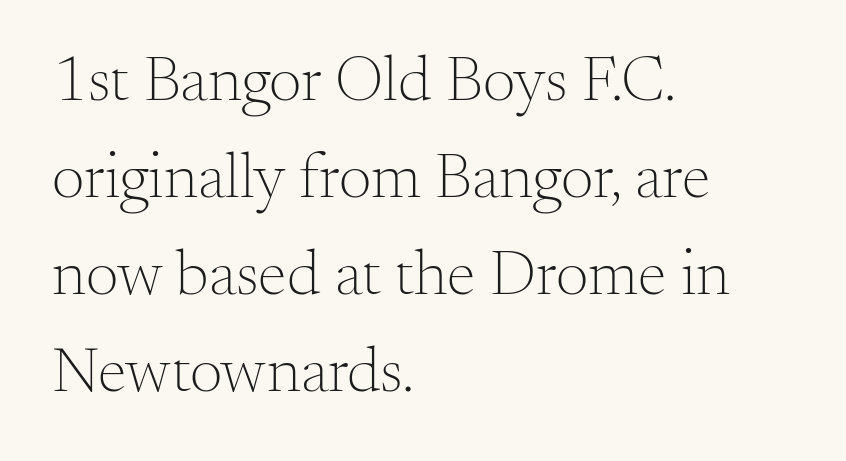
Q: Is the text bold? A: No.
Q: Is the text italic (slanted)? A: No, it is upright.
Q: Is the typeface a serif or a sans-serif typeface? A: Serif.
Q: Is the text underlined? A: No.
Q: How is the paragraph aligned? A: Left-aligned.
Q: Is the spacing between letters normal or unusually wide? A: Normal.
Q: Is the spacing between lines tight, normal or loose? A: Normal.
Q: Width (condensed, normal, or wide)? A: Normal.
Q: Stroke contrast? A: Medium.
Q: x-height? A: Small.
Q: Monospaced? A: No.
